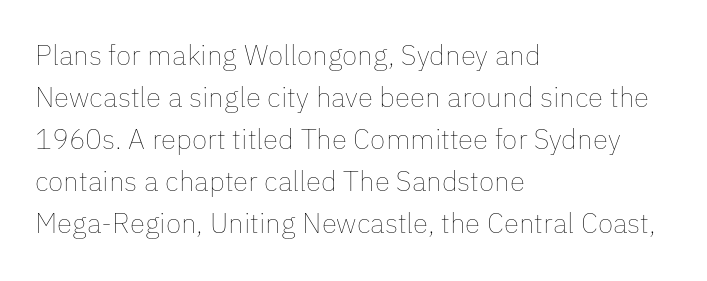
The image shows 28 px thin type, upright; set left-aligned, normal line spacing (1.5x), normal letter spacing, not underlined; low stroke contrast and a medium x-height.
